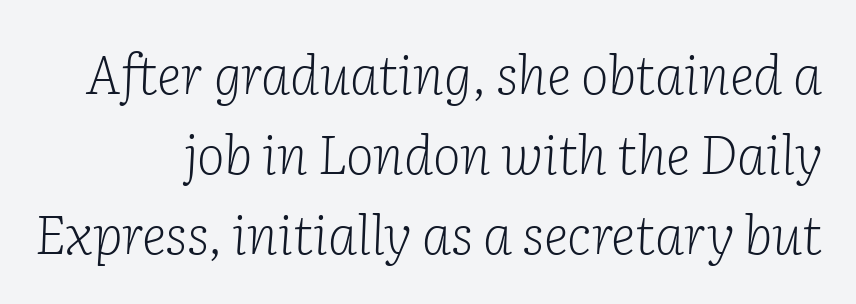
A quiet, ordinary-to-light weight characterises the typeface. Slanted lettering throughout. Here the designer chose a conventional face with non-uniform glyph widths. Notice how descenders clear the ascenders below comfortably — that's standard leading. The passage shown has conventional tracking throughout.
